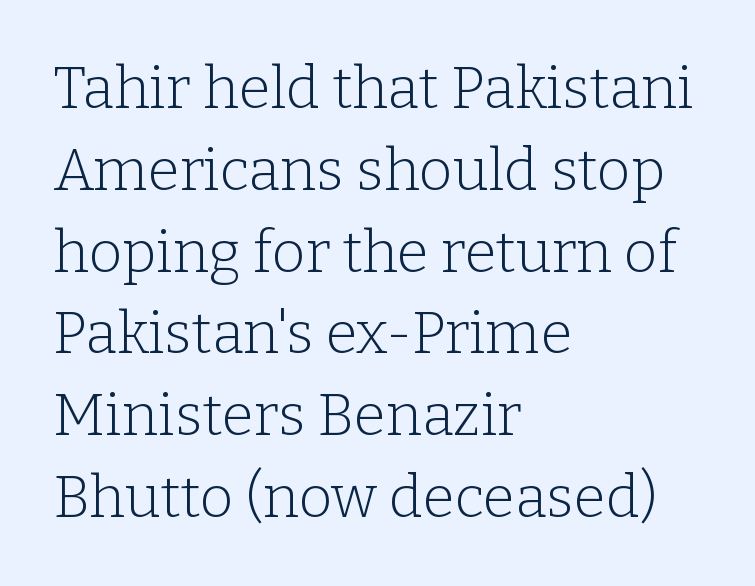
{"serif": "yes", "italic": "no", "bold": "no", "weight": "light", "width": "normal", "stroke_contrast": "low", "x_height": "medium", "monospaced": "no", "underline": "no", "align": "left", "line_spacing": "normal", "line_spacing_ratio": 1.41, "letter_spacing": "normal", "letter_spacing_em": 0.0, "glyph_px": 58}
